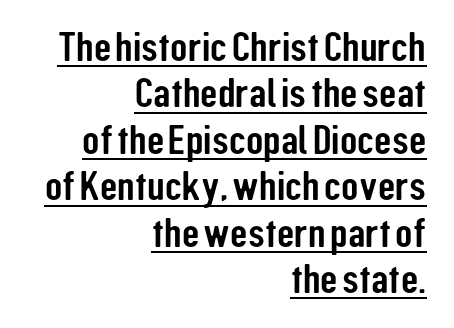
The image shows 40 px condensed sans-serif type, upright; set right-aligned, line spacing 1.16x, normal letter spacing, underlined; low stroke contrast and a medium x-height.
